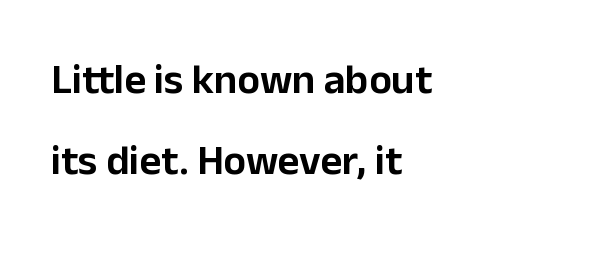
Quick note: not italic, upright. Each letter keeps its own natural width here, so spacing adapts to shape. Horizontal alignment here is leftward, the default for most running prose. One glance says open: line gaps are wider than usual.
